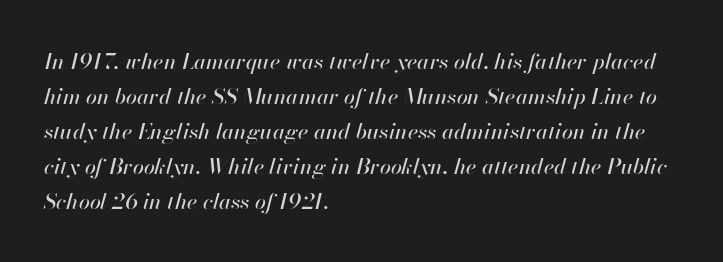
{"italic": "yes", "lean": "right", "slant_degrees": 13, "underline": "no", "align": "left", "line_spacing": "normal", "line_spacing_ratio": 1.59, "letter_spacing": "normal", "letter_spacing_em": 0.0, "glyph_px": 22}
